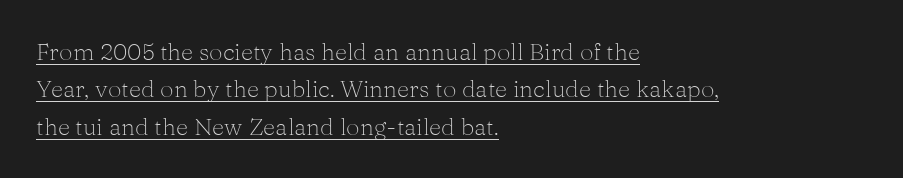
These lines keep a tight, regular rhythm from letter to letter. Teacher's note: observe the even left margin — that is flush-left alignment. The letterforms sit at book weight or below. Normally led — the rows are evenly, conventionally spaced. When letters stand straight like this, we call the style roman or upright.
